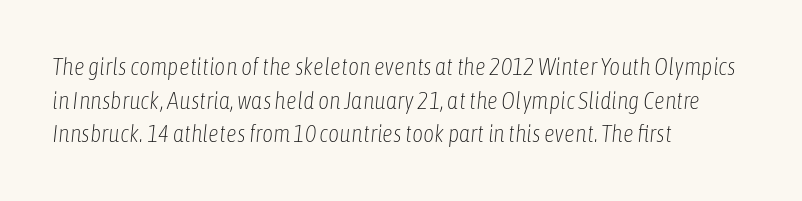
Letters rest on an invisible, unmarked baseline. The rag falls on the right side of this text block. Looking at the ascenders, they clearly lean. Stroke thickness stays within the range of a standard reading face or lighter. No extra tracking has been applied to these lines. In terms of leading, this rendering sits right in the middle.
